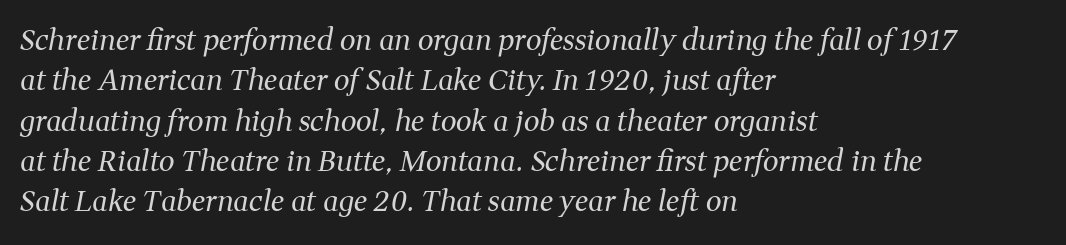
The horizontal fit of the characters is conventional and even. The passage shown is not bold in any degree. Line spacing here is normal. Yep, those are serifs on the letters. In terms of posture, this sample is oblique.
